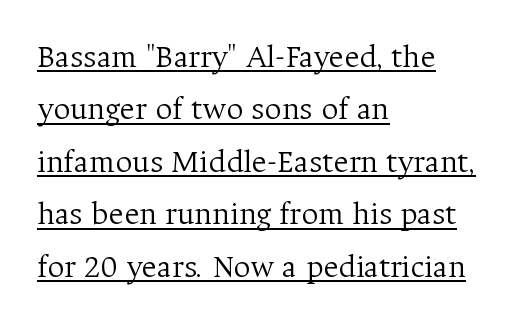
{"serif": "yes", "italic": "no", "bold": "no", "weight": "light", "width": "normal", "stroke_contrast": "medium", "x_height": "medium", "monospaced": "no", "underline": "yes", "align": "left", "line_spacing": "normal", "line_spacing_ratio": 1.59, "letter_spacing": "normal", "letter_spacing_em": 0.0, "glyph_px": 33}
